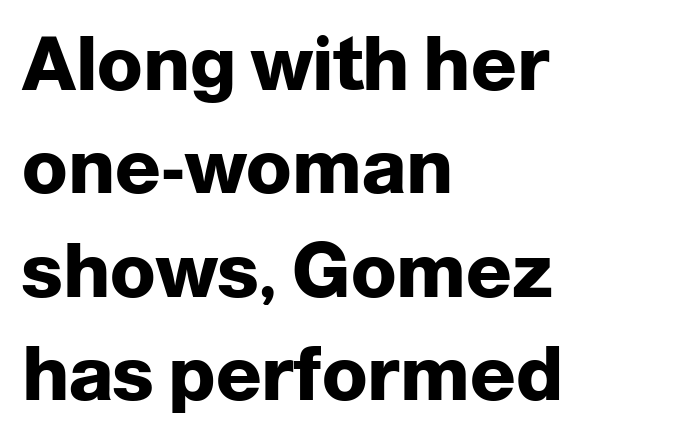
{"serif": "no", "italic": "no", "bold": "yes", "weight": "heavy", "width": "normal", "stroke_contrast": "low", "x_height": "medium", "monospaced": "no", "underline": "no", "align": "left", "line_spacing": "normal", "line_spacing_ratio": 1.38, "letter_spacing": "normal", "letter_spacing_em": 0.0, "glyph_px": 75}
